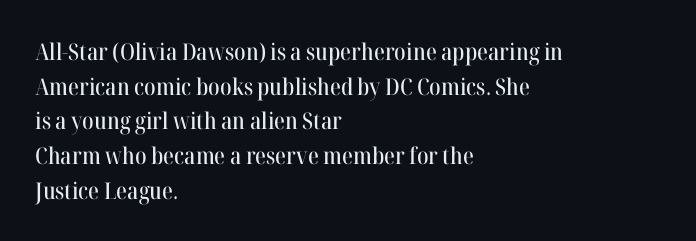
The image shows 23 px text type, upright; set left-aligned, normal line spacing (1.51x), normal letter spacing, not underlined.
